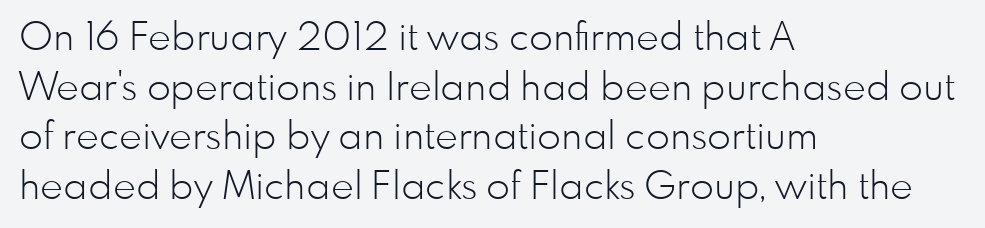
{"serif": "no", "italic": "no", "bold": "no", "weight": "light", "width": "normal", "stroke_contrast": "low", "x_height": "small", "monospaced": "no", "underline": "no", "align": "left", "line_spacing": "normal", "line_spacing_ratio": 1.27, "letter_spacing": "normal", "letter_spacing_em": 0.0, "glyph_px": 39}
